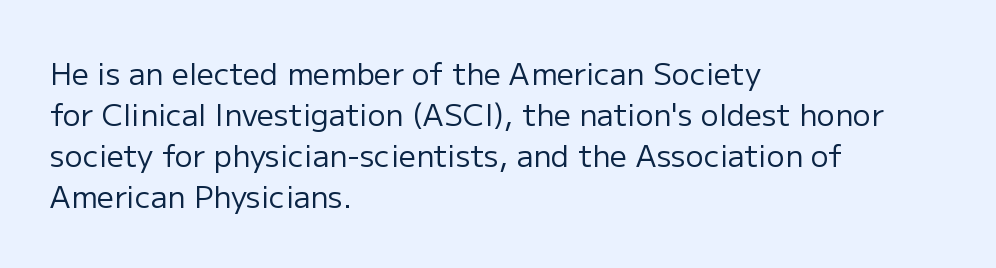
Q: Is the text bold? A: No.
Q: Is the text italic (slanted)? A: No, it is upright.
Q: Is the typeface a serif or a sans-serif typeface? A: Sans-serif.
Q: Is the text underlined? A: No.
Q: How is the paragraph aligned? A: Left-aligned.
Q: Is the spacing between letters normal or unusually wide? A: Normal.
Q: Is the spacing between lines tight, normal or loose? A: Normal.
Q: Width (condensed, normal, or wide)? A: Normal.
Q: Stroke contrast? A: Low.
Q: x-height? A: Medium.
Q: Monospaced? A: No.
